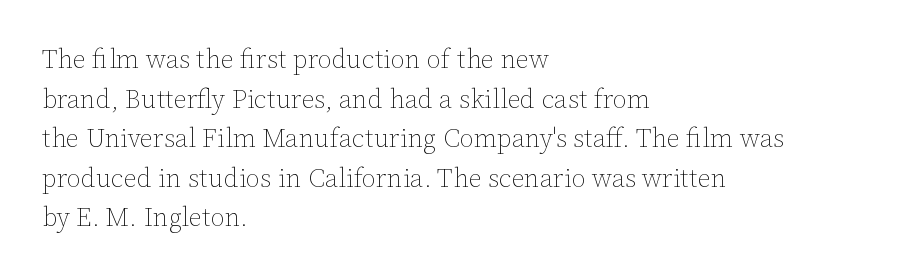
{"italic": "no", "bold": "no", "underline": "no", "align": "left", "line_spacing": "normal", "line_spacing_ratio": 1.52, "letter_spacing": "normal", "letter_spacing_em": 0.0, "glyph_px": 26}
